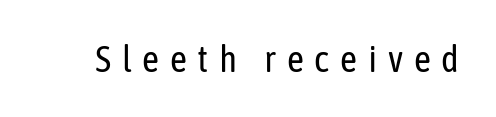
Serif or sans? Sans — the stroke terminals are bare. The specimen omits any rule beneath the text block's lines. Does the lettering tilt? It doesn't — this is upright. Compared with typical body copy, the letter spacing here is much looser. Stems and bowls with no extra thickness — not bold. Spacing verdict: proportional, widths tailored to each character.
